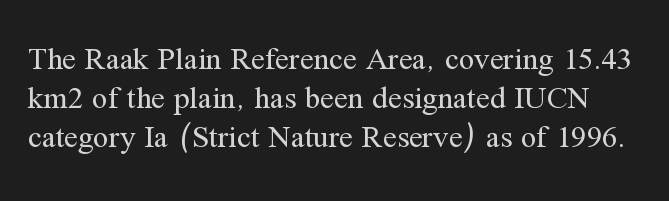
Q: Is the text bold? A: No.
Q: Is the text italic (slanted)? A: No, it is upright.
Q: Is the typeface a serif or a sans-serif typeface? A: Serif.
Q: Is the text underlined? A: No.
Q: Is the spacing between letters normal or unusually wide? A: Normal.
Q: Is the spacing between lines tight, normal or loose? A: Normal.
Q: Width (condensed, normal, or wide)? A: Normal.
Q: Stroke contrast? A: Medium.
Q: x-height? A: Medium.
Q: Monospaced? A: No.
